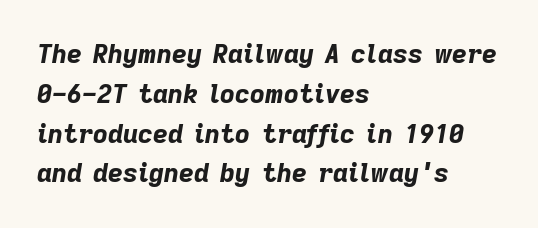
Bold? Absolutely — the strokes are thick and heavy. In terms of posture, this sample is oblique. Leading: standard. A bare baseline throughout the passage. A student would call this left alignment; a typographer would say flush left, rag right.
